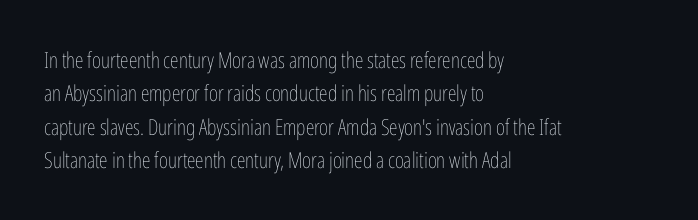
Summary of vertical rhythm: regular, with standard interline spacing. No extra ink here — the face is not bold. Quick note: not italic, upright. Horizontal alignment here is leftward, the default for most running prose.
